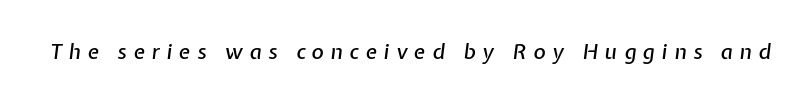
Q: Is the text italic (slanted)? A: Yes, it leans right by about 7 degrees.
Q: Is the text underlined? A: No.
Q: Is the spacing between letters normal or unusually wide? A: Unusually wide.
